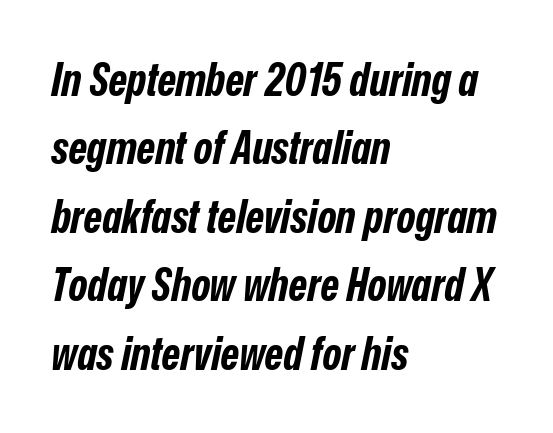
Q: Is the text bold? A: Yes.
Q: Is the text italic (slanted)? A: Yes, it leans right by about 12 degrees.
Q: Is the text underlined? A: No.
Q: How is the paragraph aligned? A: Left-aligned.
Q: Is the spacing between letters normal or unusually wide? A: Normal.
Q: Is the spacing between lines tight, normal or loose? A: Normal.
Q: Width (condensed, normal, or wide)? A: Condensed.
Q: Stroke contrast? A: Low.
Q: x-height? A: Medium.
Q: Monospaced? A: No.
